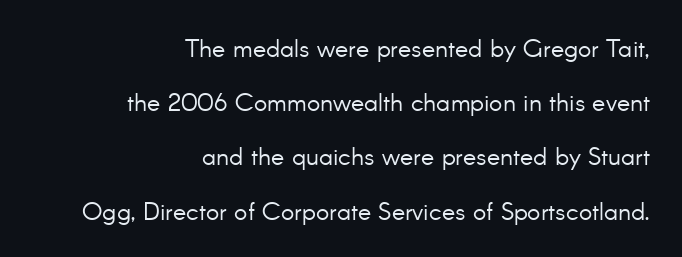
The image shows 25 px text type, upright; set right-aligned, loose line spacing (2.17x), normal letter spacing, not underlined.
